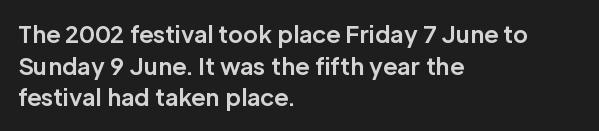
Q: Is the text bold? A: Yes.
Q: Is the text italic (slanted)? A: No, it is upright.
Q: Is the text underlined? A: No.
Q: How is the paragraph aligned? A: Left-aligned.
Q: Is the spacing between letters normal or unusually wide? A: Normal.
Q: Is the spacing between lines tight, normal or loose? A: Normal.
